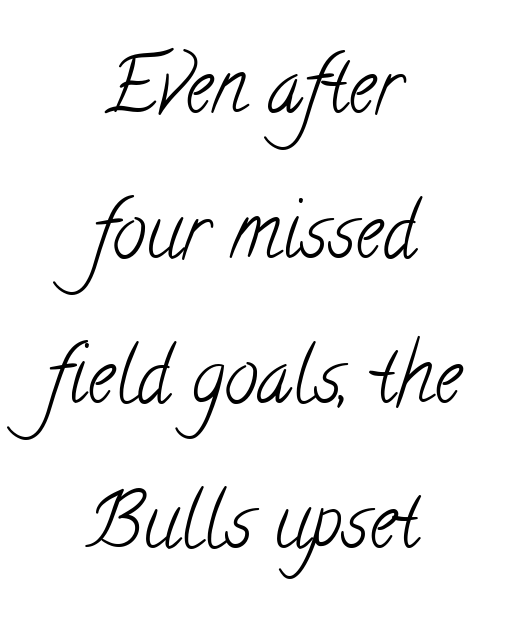
{"serif": "yes", "bold": "no", "weight": "light", "width": "condensed", "stroke_contrast": "low", "x_height": "small", "monospaced": "no", "underline": "no", "align": "center", "line_spacing": "loose", "line_spacing_ratio": 1.91, "letter_spacing": "normal", "letter_spacing_em": 0.0, "glyph_px": 76}
